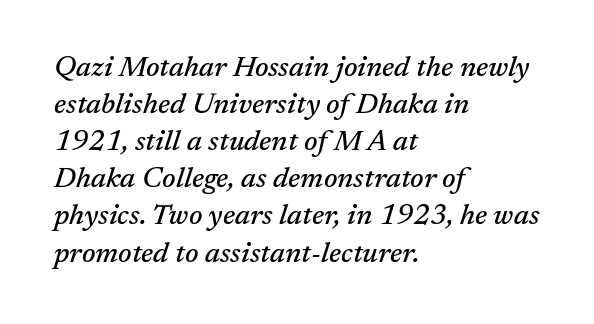
Short and long lines alike share a common starting point at left. A bare baseline throughout the passage. Note the varied advance widths — an 'i' is clearly narrower than an 'm'. Yep, those are serifs on the letters.
